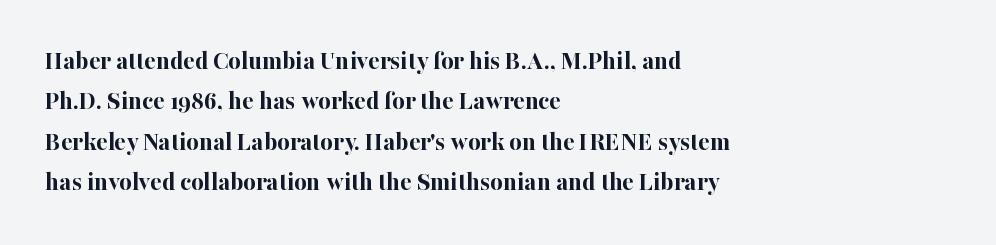
The image shows 27 px bold type, upright; set left-aligned, normal line spacing (1.5x), normal letter spacing, not underlined.
